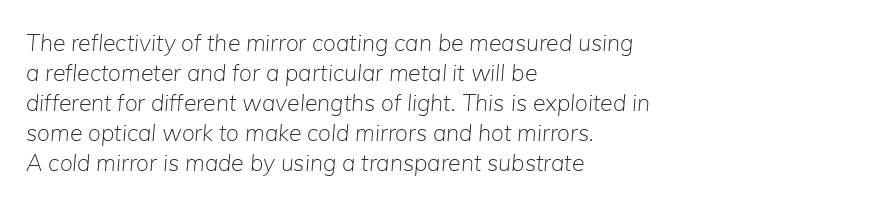
The image shows 23 px text type, italic (leaning right); set left-aligned, normal line spacing (1.3x), normal letter spacing, not underlined.
